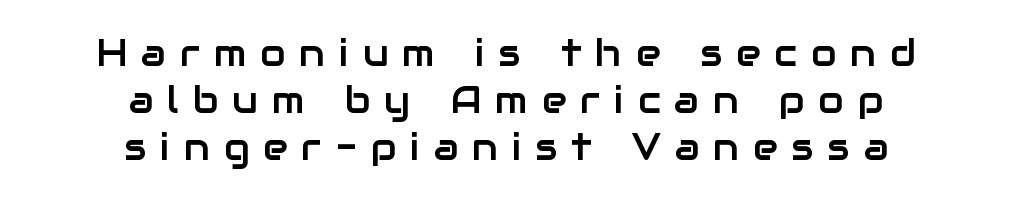
The whitespace from short lines is split evenly between both sides. The type is letterspaced generously, with wide tracking. Do the characters align in a grid? No, the font is proportional. Underlining? Definitely not there.
